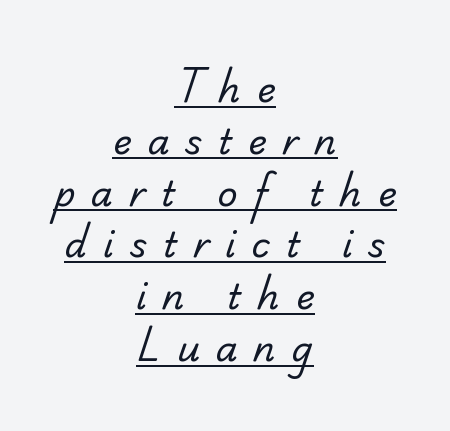
Q: Is the text bold? A: No.
Q: Is the typeface a serif or a sans-serif typeface? A: Serif.
Q: Is the text underlined? A: Yes.
Q: How is the paragraph aligned? A: Centered.
Q: Is the spacing between letters normal or unusually wide? A: Unusually wide.
Q: Is the spacing between lines tight, normal or loose? A: Normal.
Q: Width (condensed, normal, or wide)? A: Normal.
Q: Stroke contrast? A: Low.
Q: x-height? A: Small.
Q: Monospaced? A: No.
